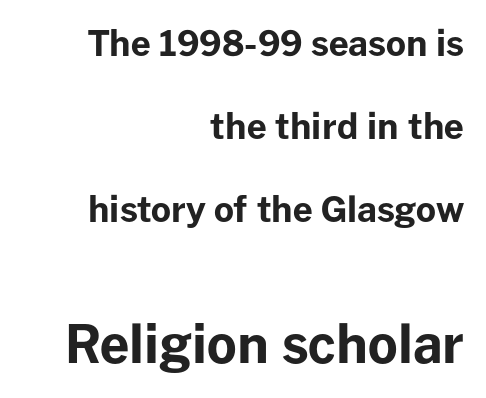
{"serif": "no", "italic": "no", "bold": "yes", "weight": "bold", "width": "normal", "stroke_contrast": "low", "x_height": "medium", "monospaced": "no", "underline": "no", "align": "right", "line_spacing": "loose", "line_spacing_ratio": 2.37, "letter_spacing": "normal", "letter_spacing_em": 0.0, "larger_block": "second", "size_ratio": 1.49, "glyph_px": 52}
